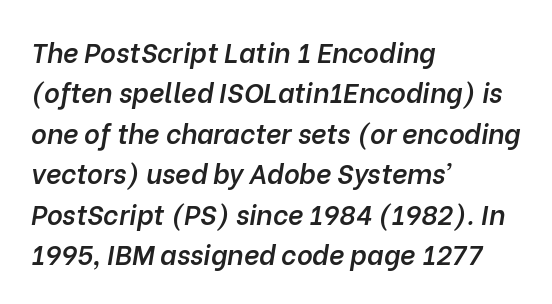
{"italic": "yes", "lean": "right", "slant_degrees": 10, "bold": "semi", "underline": "no", "align": "left", "line_spacing": "normal", "line_spacing_ratio": 1.5, "letter_spacing": "normal", "letter_spacing_em": 0.0, "glyph_px": 27}
